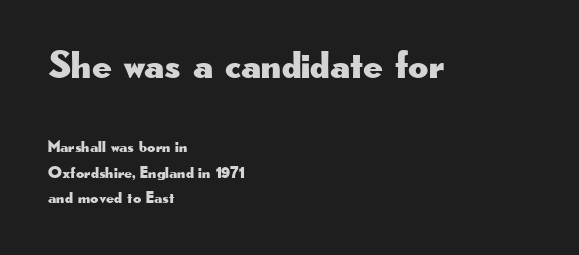
The image shows 39 px wide sans-serif type, upright; set left-aligned, normal line spacing (1.57x), normal letter spacing, not underlined; the first (top) block is 2.44x larger; low stroke contrast and a small x-height.
